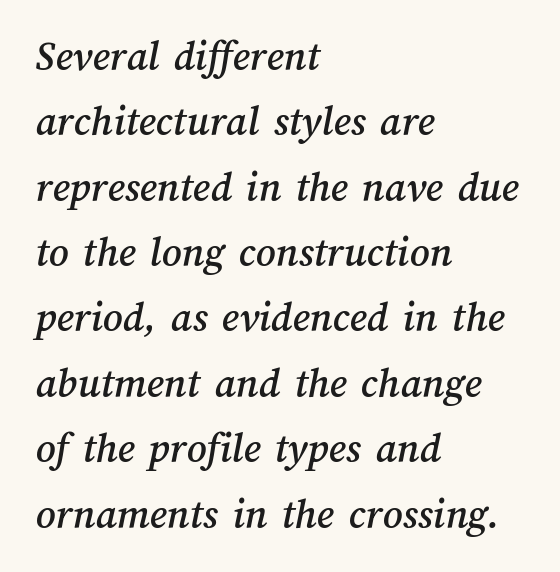
Glance below the letters and you will spot only blank space. If you measured baseline to baseline, you'd find a middling distance. The gaps between neighbouring characters are ordinary and unremarkable. Here the designer chose a conventional face with non-uniform glyph widths.
